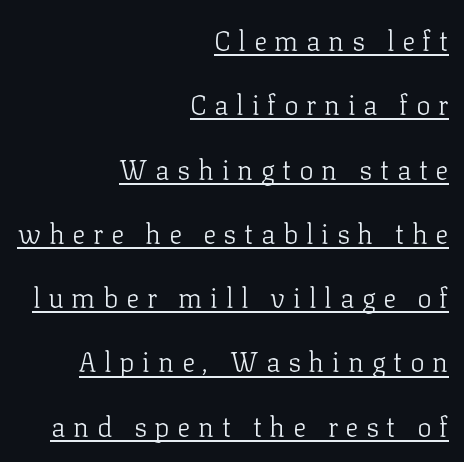
{"italic": "no", "bold": "no", "underline": "yes", "align": "right", "line_spacing": "loose", "line_spacing_ratio": 2.38, "letter_spacing": "wide", "letter_spacing_em": 0.29, "glyph_px": 27}
